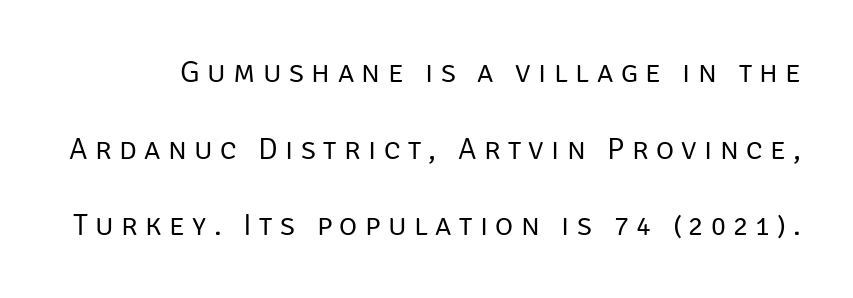
Q: Is the text bold? A: No.
Q: Is the text italic (slanted)? A: No, it is upright.
Q: Is the typeface a serif or a sans-serif typeface? A: Sans-serif.
Q: Is the text underlined? A: No.
Q: Is the spacing between letters normal or unusually wide? A: Unusually wide.
Q: Is the spacing between lines tight, normal or loose? A: Loose.
Q: Width (condensed, normal, or wide)? A: Normal.
Q: Stroke contrast? A: Low.
Q: x-height? A: Large.
Q: Monospaced? A: No.
